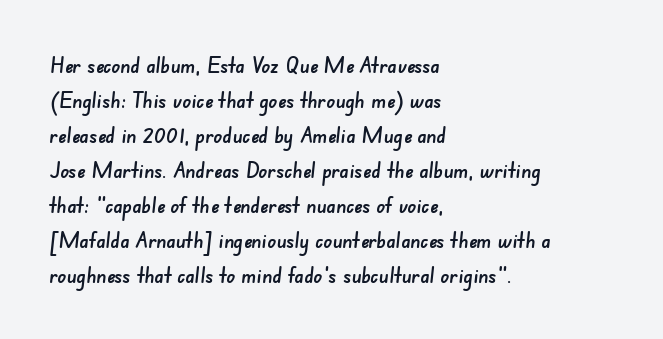
Q: Is the text underlined? A: No.
Q: How is the paragraph aligned? A: Left-aligned.
Q: Is the spacing between letters normal or unusually wide? A: Normal.
Q: Is the spacing between lines tight, normal or loose? A: Normal.
